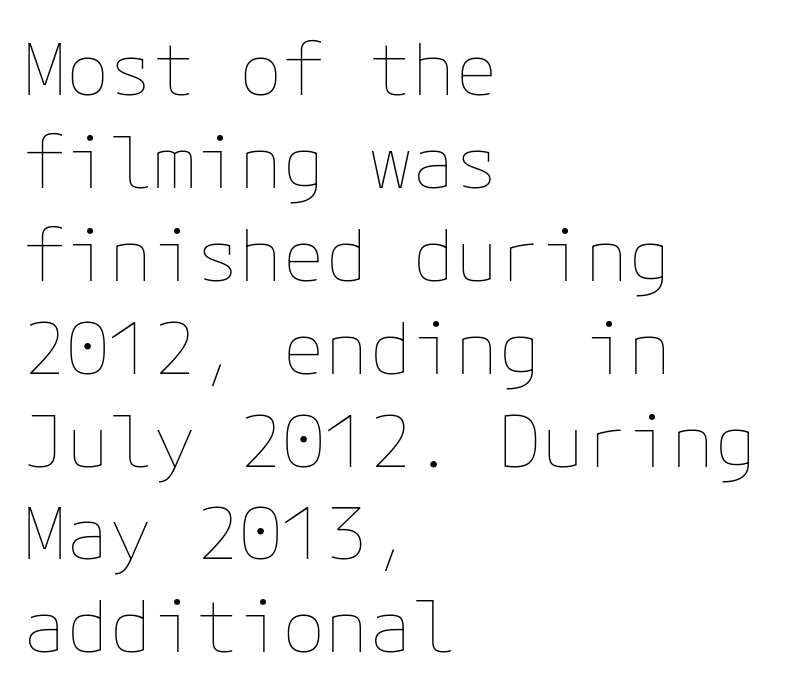
Compared with a centered layout, this one pins lines to the left instead. Regarding leading, the lines here are spaced in the standard way. Honestly, the letter spacing is just normal — you wouldn't notice it. Style check: upright. The words here are not underlined.
